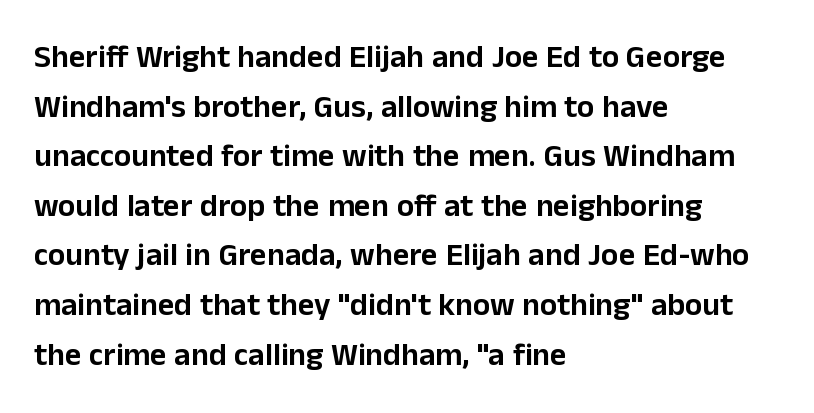
Q: Is the text italic (slanted)? A: No, it is upright.
Q: Is the typeface a serif or a sans-serif typeface? A: Sans-serif.
Q: Is the text underlined? A: No.
Q: How is the paragraph aligned? A: Left-aligned.
Q: Is the spacing between letters normal or unusually wide? A: Normal.
Q: Is the spacing between lines tight, normal or loose? A: Normal.
Q: Width (condensed, normal, or wide)? A: Normal.
Q: Stroke contrast? A: Low.
Q: x-height? A: Medium.
Q: Monospaced? A: No.
